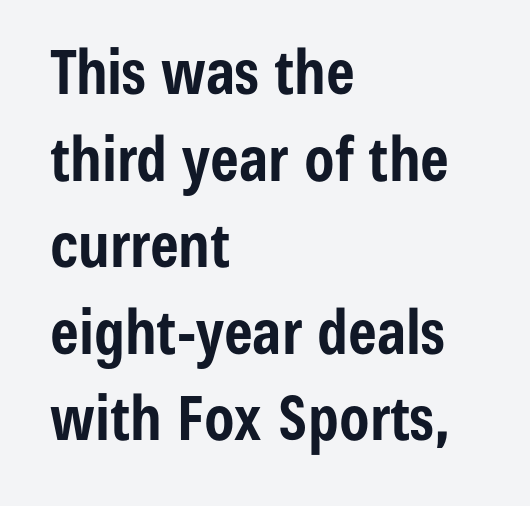
Q: Is the text bold? A: Yes.
Q: Is the text italic (slanted)? A: No, it is upright.
Q: Is the typeface a serif or a sans-serif typeface? A: Sans-serif.
Q: Is the text underlined? A: No.
Q: How is the paragraph aligned? A: Left-aligned.
Q: Is the spacing between letters normal or unusually wide? A: Normal.
Q: Is the spacing between lines tight, normal or loose? A: Normal.
Q: Width (condensed, normal, or wide)? A: Condensed.
Q: Stroke contrast? A: Low.
Q: x-height? A: Medium.
Q: Monospaced? A: No.
